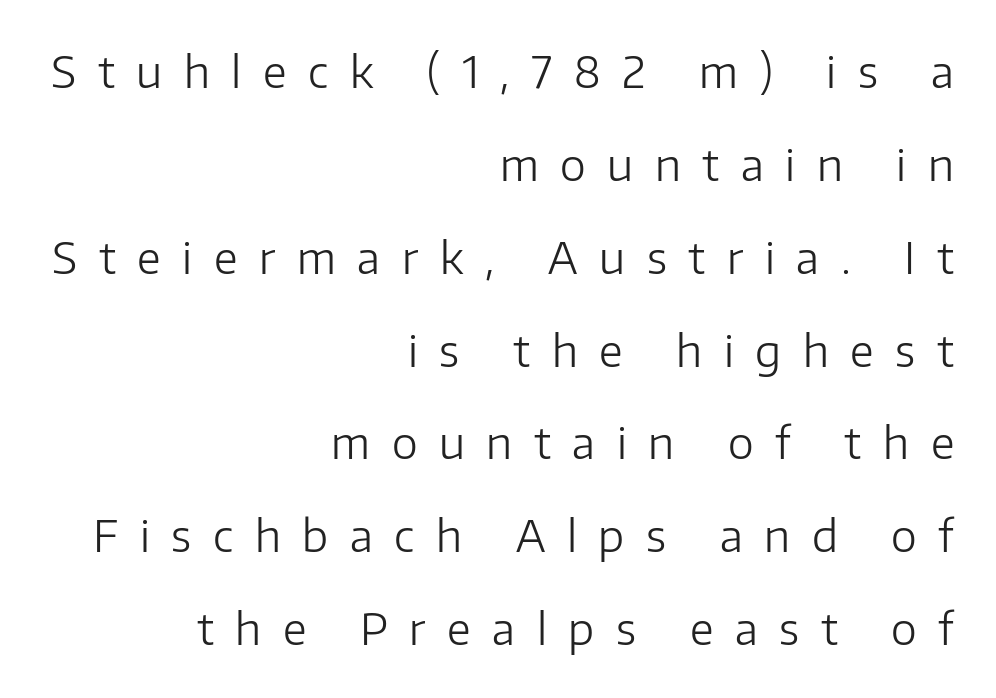
{"serif": "no", "italic": "no", "bold": "no", "weight": "light", "width": "normal", "stroke_contrast": "low", "x_height": "medium", "monospaced": "no", "underline": "no", "align": "right", "line_spacing": "loose", "line_spacing_ratio": 2.11, "letter_spacing": "wide", "letter_spacing_em": 0.49, "glyph_px": 44}
